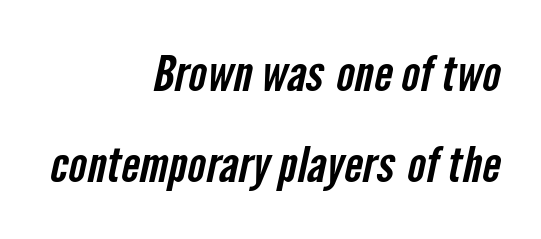
{"serif": "no", "width": "condensed", "stroke_contrast": "low", "x_height": "medium", "monospaced": "no", "underline": "no", "align": "right", "line_spacing_ratio": 1.85, "letter_spacing": "normal", "letter_spacing_em": 0.0, "glyph_px": 49}
